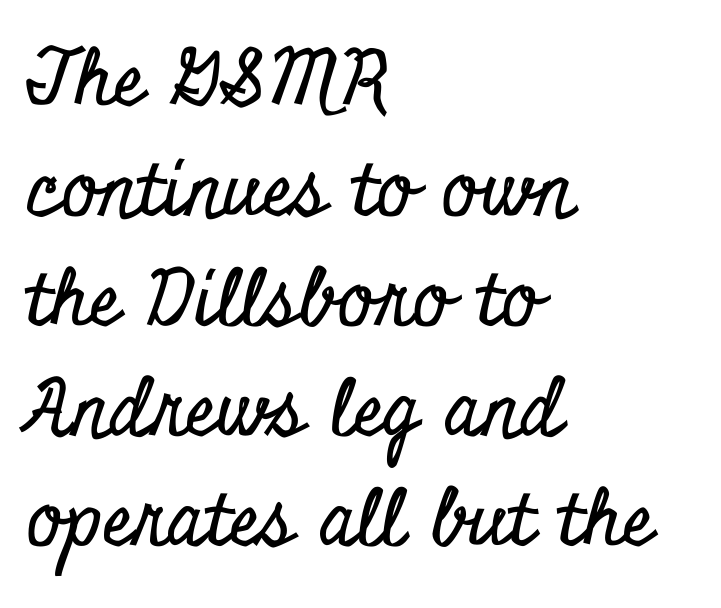
The image shows 77 px condensed serif type; set left-aligned, normal line spacing (1.43x), normal letter spacing, not underlined; low stroke contrast and a small x-height.
